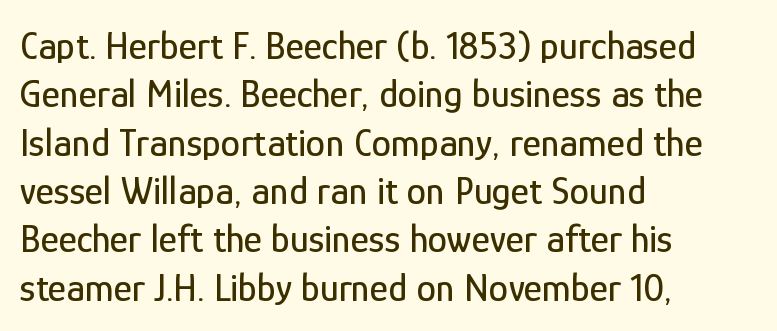
The image shows 39 px condensed sans-serif type, upright; set left-aligned, line spacing 1.24x, normal letter spacing, not underlined; low stroke contrast and a medium x-height.
